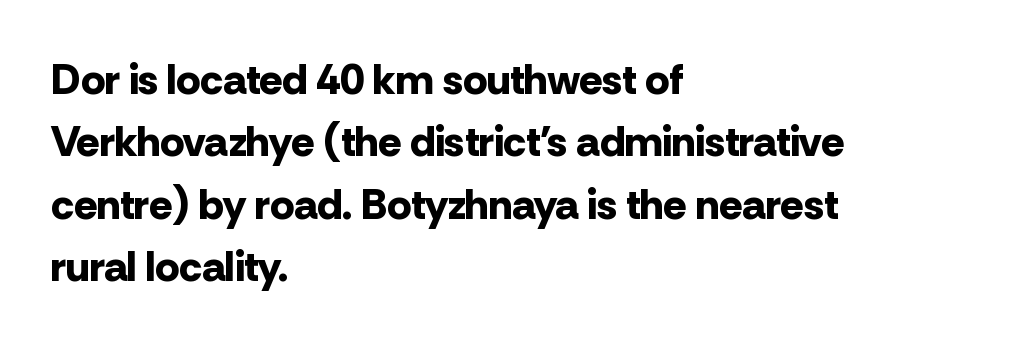
The image shows 43 px bold sans-serif type, upright; set left-aligned, normal line spacing (1.45x), normal letter spacing, not underlined; low stroke contrast and a medium x-height.
